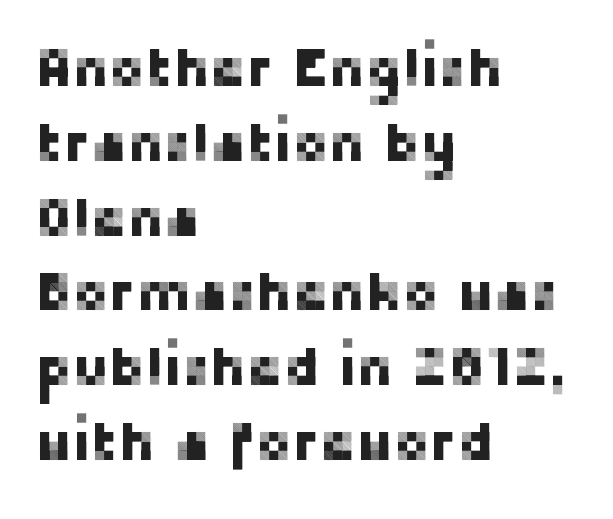
{"serif": "no", "italic": "no", "width": "normal", "stroke_contrast": "low", "x_height": "medium", "monospaced": "no", "underline": "no", "align": "left", "line_spacing": "normal", "line_spacing_ratio": 1.36, "letter_spacing": "normal", "letter_spacing_em": 0.0, "glyph_px": 55}
